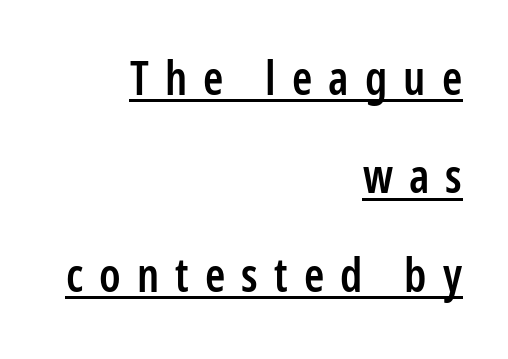
The rendering uses natural spacing where letterforms have individual widths. The lettering stays uniformly vertical, giving the passage a roman look. The lines in this sample share a right terminus and differ only in where they begin. Each line of the rendering has a horizontal stroke beneath the glyphs. Notice the wide empty band between every row — that's loose leading.
